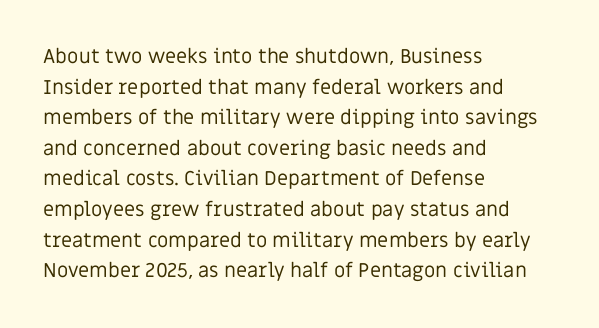
The image shows 20 px text type, upright; set left-aligned, normal line spacing (1.53x), normal letter spacing, not underlined.
